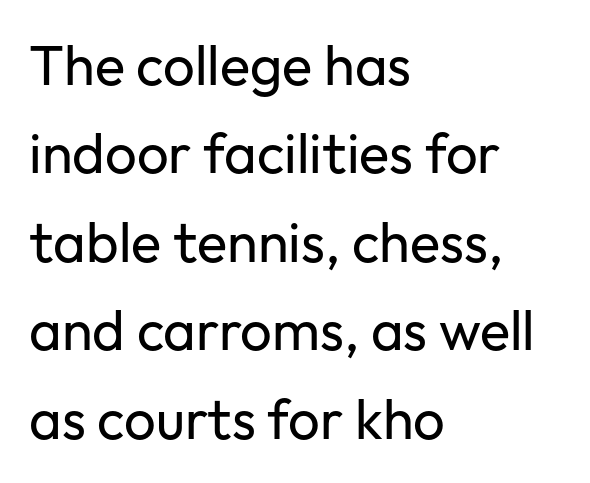
Q: Is the text bold? A: No.
Q: Is the text italic (slanted)? A: No, it is upright.
Q: Is the typeface a serif or a sans-serif typeface? A: Sans-serif.
Q: Is the text underlined? A: No.
Q: How is the paragraph aligned? A: Left-aligned.
Q: Is the spacing between letters normal or unusually wide? A: Normal.
Q: Is the spacing between lines tight, normal or loose? A: Normal.
Q: Width (condensed, normal, or wide)? A: Normal.
Q: Stroke contrast? A: Low.
Q: x-height? A: Medium.
Q: Monospaced? A: No.
